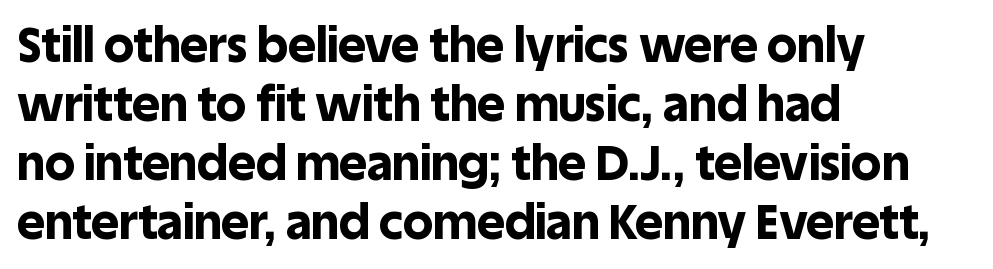
Q: Is the text bold? A: Yes.
Q: Is the text italic (slanted)? A: No, it is upright.
Q: Is the typeface a serif or a sans-serif typeface? A: Sans-serif.
Q: Is the text underlined? A: No.
Q: How is the paragraph aligned? A: Left-aligned.
Q: Is the spacing between letters normal or unusually wide? A: Normal.
Q: Width (condensed, normal, or wide)? A: Normal.
Q: x-height? A: Large.
Q: Monospaced? A: No.
